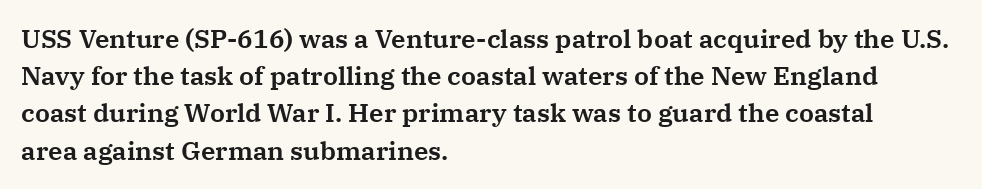
{"italic": "no", "underline": "no", "align": "left", "line_spacing": "normal", "line_spacing_ratio": 1.43, "letter_spacing": "normal", "letter_spacing_em": 0.0, "glyph_px": 26}
